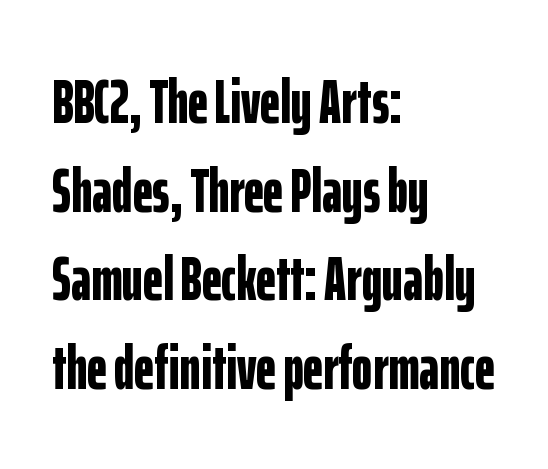
The line-height multiplier appears to be the usual default. Which margin do the lines hug? The left one — the right edge is uneven. The letters carry no serifs — their stems end cleanly without finishing strokes. Notice how the stems are strictly vertical — no italics here. Quick note: underline off.
